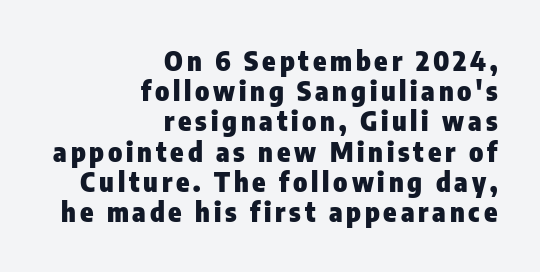
The image shows 27 px bold type, upright; set right-aligned, tight line spacing (1.12x), not underlined.
